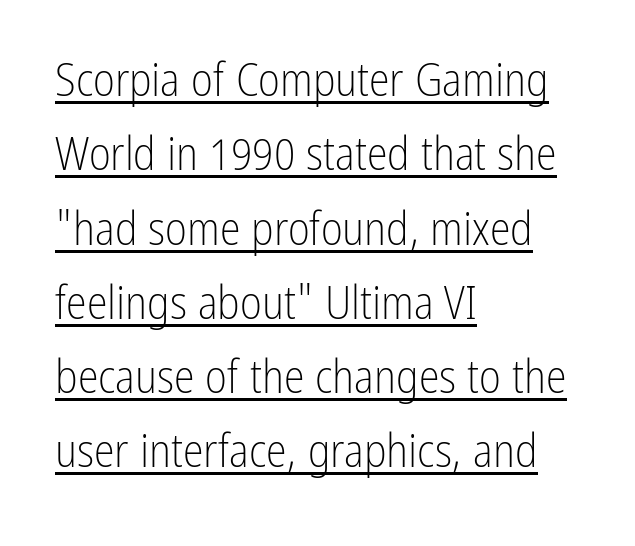
Q: Is the text bold? A: No.
Q: Is the text italic (slanted)? A: No, it is upright.
Q: Is the typeface a serif or a sans-serif typeface? A: Sans-serif.
Q: Is the text underlined? A: Yes.
Q: How is the paragraph aligned? A: Left-aligned.
Q: Is the spacing between letters normal or unusually wide? A: Normal.
Q: Is the spacing between lines tight, normal or loose? A: Normal.
Q: Width (condensed, normal, or wide)? A: Condensed.
Q: Stroke contrast? A: Low.
Q: x-height? A: Medium.
Q: Monospaced? A: No.
